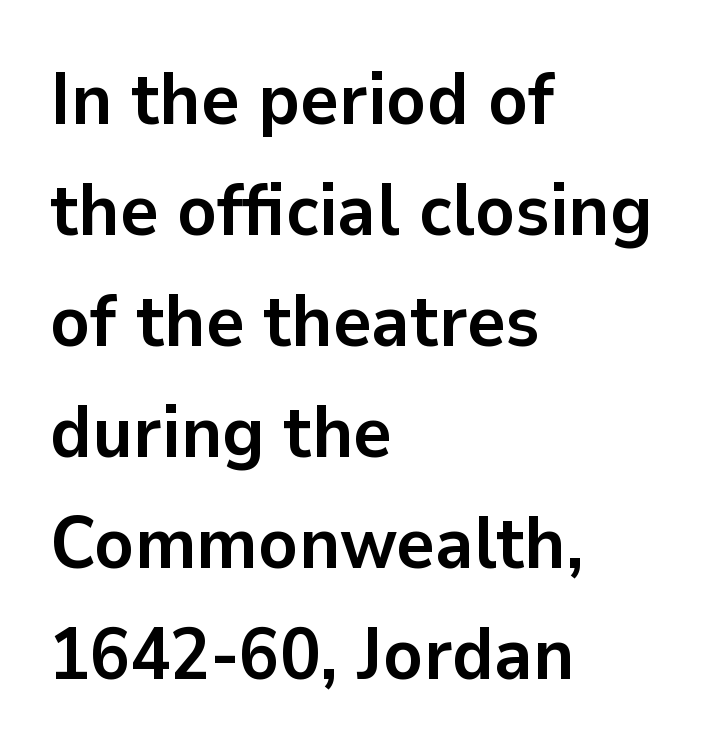
{"serif": "no", "italic": "no", "bold": "yes", "weight": "semibold", "width": "normal", "stroke_contrast": "low", "x_height": "medium", "monospaced": "no", "underline": "no", "align": "left", "line_spacing": "normal", "line_spacing_ratio": 1.52, "letter_spacing": "normal", "letter_spacing_em": 0.0, "glyph_px": 73}
